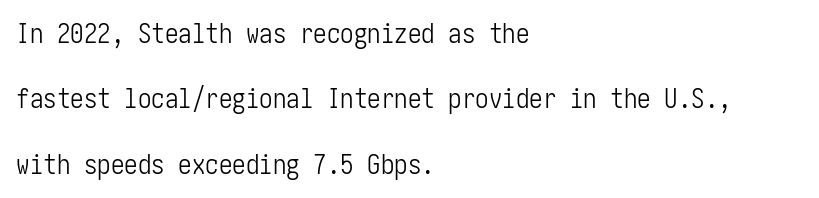
Q: Is the text bold? A: No.
Q: Is the text italic (slanted)? A: No, it is upright.
Q: Is the text underlined? A: No.
Q: How is the paragraph aligned? A: Left-aligned.
Q: Is the spacing between letters normal or unusually wide? A: Normal.
Q: Is the spacing between lines tight, normal or loose? A: Loose.
